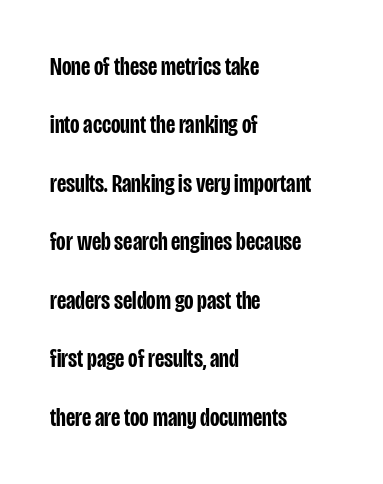
{"italic": "no", "bold": "semi", "underline": "no", "align": "left", "line_spacing": "loose", "line_spacing_ratio": 2.25, "letter_spacing": "normal", "letter_spacing_em": 0.0, "glyph_px": 26}
